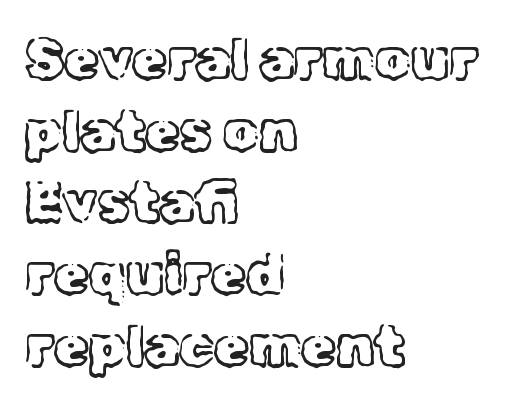
Q: Is the text bold? A: No.
Q: Is the text italic (slanted)? A: No, it is upright.
Q: Is the typeface a serif or a sans-serif typeface? A: Serif.
Q: Is the text underlined? A: No.
Q: How is the paragraph aligned? A: Left-aligned.
Q: Is the spacing between letters normal or unusually wide? A: Normal.
Q: Is the spacing between lines tight, normal or loose? A: Normal.
Q: Width (condensed, normal, or wide)? A: Normal.
Q: x-height? A: Medium.
Q: Monospaced? A: No.
